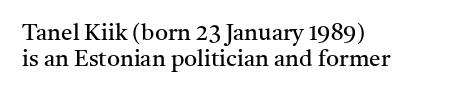
The image shows 23 px text type, upright; set left-aligned, tight line spacing (1.14x), normal letter spacing, not underlined.
